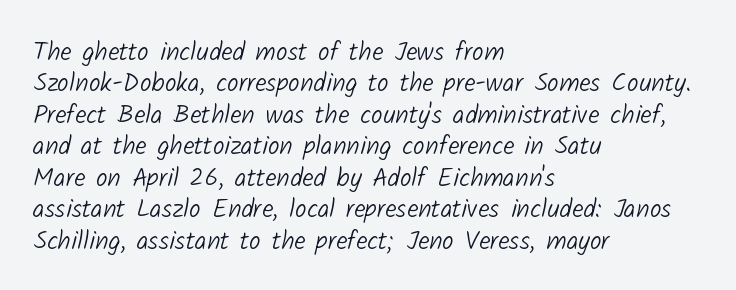
The image shows 26 px text type; set left-aligned, line spacing 1.21x, normal letter spacing, not underlined.
